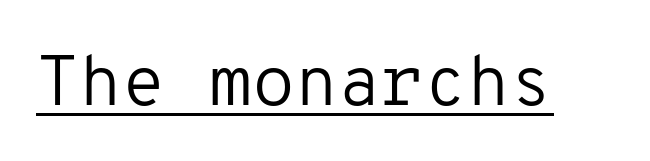
The image shows 70 px regular-weight sans-serif type, upright, monospaced; set normal letter spacing, underlined; low stroke contrast and a medium x-height.
